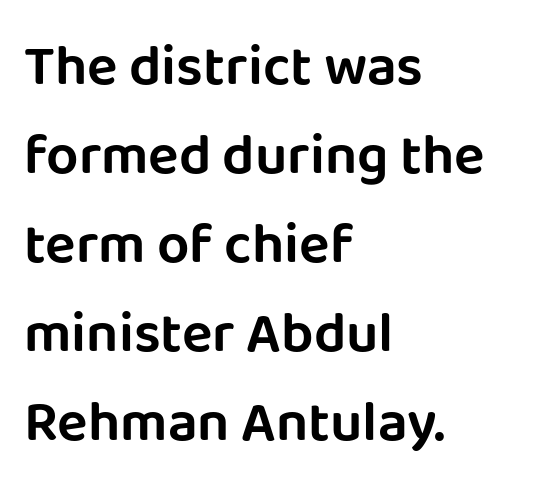
{"serif": "no", "italic": "no", "width": "normal", "stroke_contrast": "low", "x_height": "large", "monospaced": "no", "underline": "no", "align": "left", "line_spacing": "normal", "line_spacing_ratio": 1.56, "letter_spacing": "normal", "letter_spacing_em": 0.0, "glyph_px": 57}
